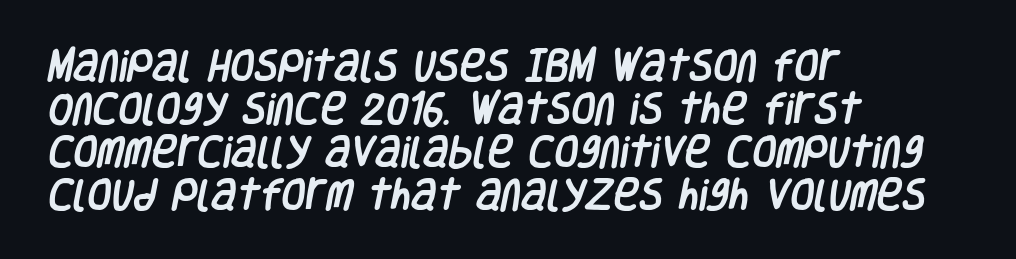
Q: Is the typeface a serif or a sans-serif typeface? A: Sans-serif.
Q: Is the text underlined? A: No.
Q: How is the paragraph aligned? A: Left-aligned.
Q: Is the spacing between letters normal or unusually wide? A: Normal.
Q: Width (condensed, normal, or wide)? A: Condensed.
Q: Stroke contrast? A: Low.
Q: x-height? A: Large.
Q: Monospaced? A: No.
